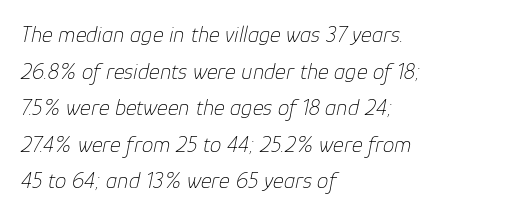
{"italic": "yes", "lean": "right", "slant_degrees": 12, "bold": "no", "underline": "no", "align": "left", "line_spacing": "normal", "line_spacing_ratio": 1.59, "letter_spacing": "normal", "letter_spacing_em": 0.0, "glyph_px": 23}
